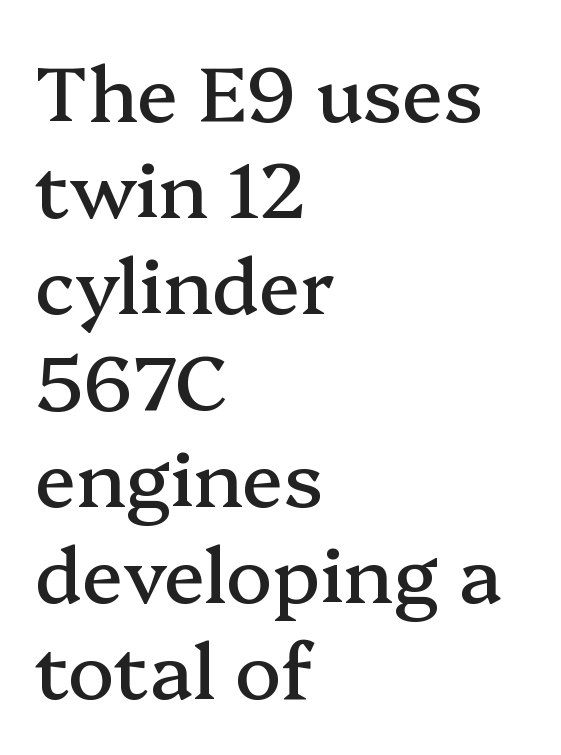
The image shows 77 px serif type, upright; set left-aligned, normal line spacing (1.25x), normal letter spacing, not underlined; medium stroke contrast and a medium x-height.
